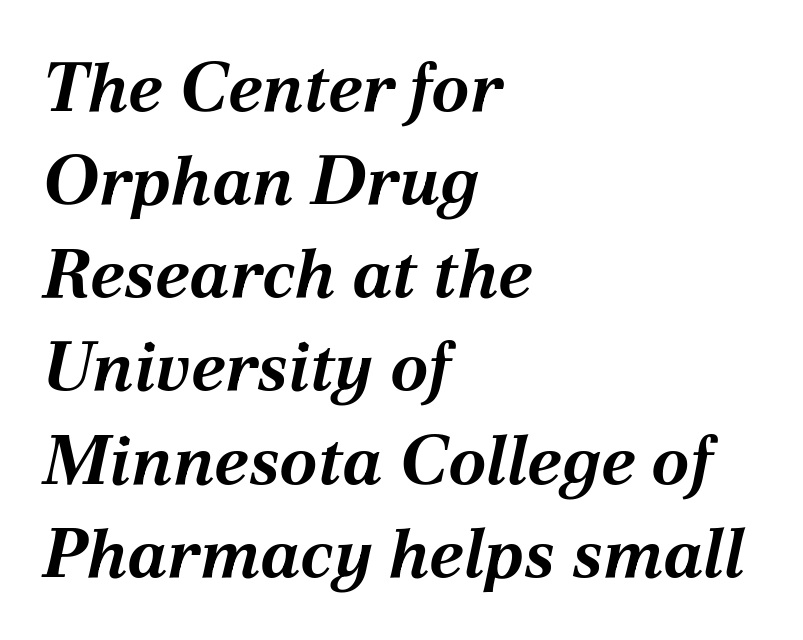
Spacing between characters is what you'd get straight out of the box. The setting favours the left margin, as ordinary paragraphs usually do. The passage shown is emphatically bold. Whoever set this chose a conventional vertical rhythm.
